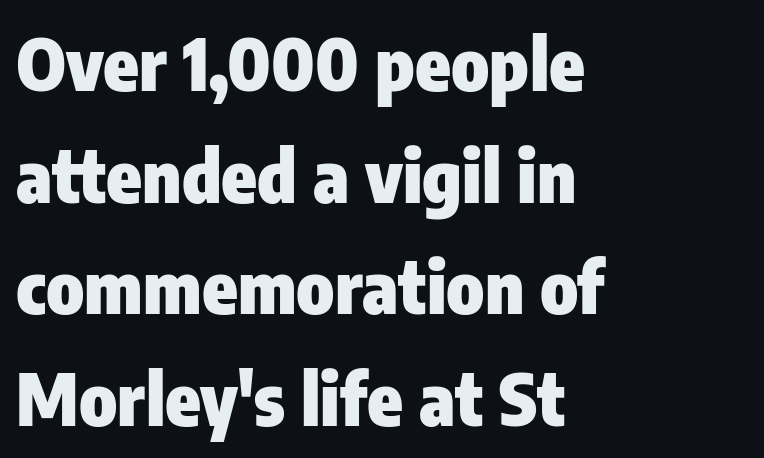
{"serif": "no", "italic": "no", "bold": "yes", "weight": "heavy", "width": "condensed", "stroke_contrast": "low", "x_height": "medium", "monospaced": "no", "underline": "no", "align": "left", "line_spacing": "normal", "line_spacing_ratio": 1.55, "letter_spacing": "normal", "letter_spacing_em": 0.0, "glyph_px": 72}
